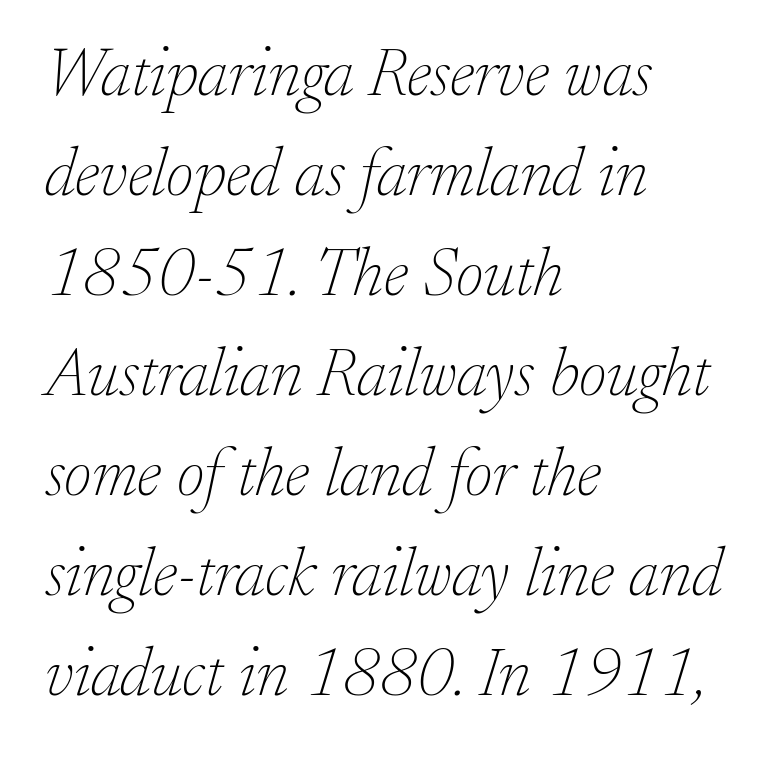
The glyphs are unaccompanied by any horizontal stroke below them. Regarding leading, the lines here are spaced in the standard way. What stands out about the letter spacing? Nothing — it is the standard amount. The passage is arranged the way most books set body copy — flush left.
